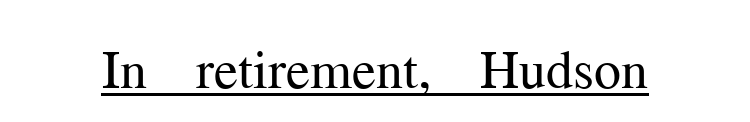
{"serif": "yes", "italic": "no", "bold": "no", "weight": "regular", "width": "normal", "stroke_contrast": "medium", "x_height": "medium", "monospaced": "no", "underline": "yes", "letter_spacing": "normal", "letter_spacing_em": 0.0, "glyph_px": 54}
